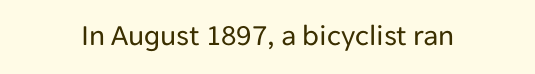
Nope, not italic — everything's standing straight. No letter is thick-stroked: the sample isn't bold. Plain, unruled lines of type. I'd call this a sans setting — the letters go barefoot. Here the designer chose a conventional face with non-uniform glyph widths. The tracking reads as untouched default to a designer's eye.
